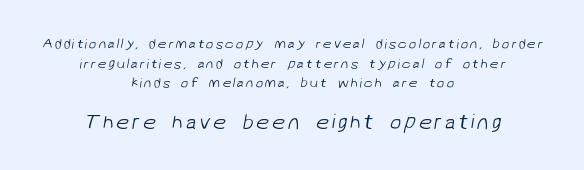
The image shows 21 px text type; set centered, normal line spacing (1.4x), not underlined; the second (bottom) block is 1.5x larger.
